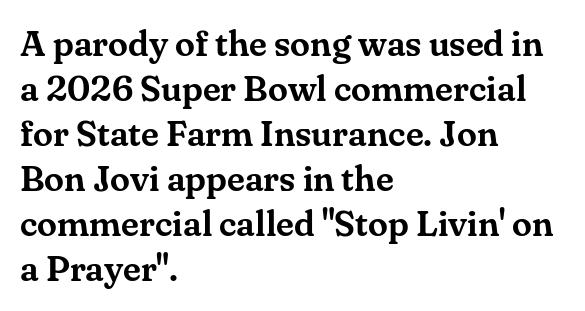
{"serif": "yes", "italic": "no", "width": "normal", "stroke_contrast": "medium", "x_height": "small", "monospaced": "no", "underline": "no", "align": "left", "line_spacing": "normal", "line_spacing_ratio": 1.25, "letter_spacing": "normal", "letter_spacing_em": 0.0, "glyph_px": 36}
